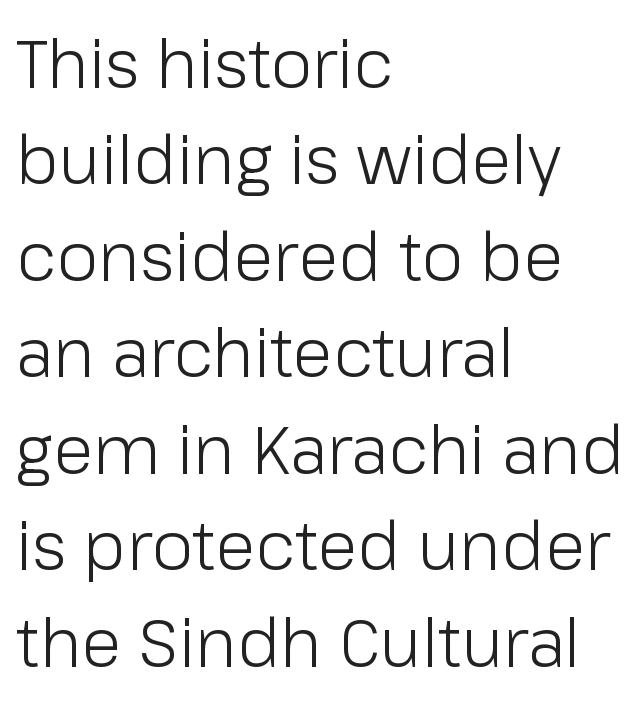
The image shows 67 px light sans-serif type, upright; set left-aligned, normal line spacing (1.44x), normal letter spacing, not underlined; low stroke contrast and a medium x-height.
